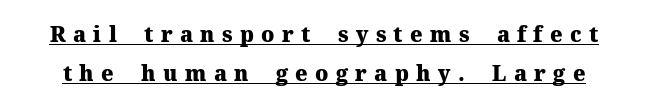
Stroke thickness is high; the sample reads as a true bold. A typographer would call this underscored text. The passage shown has open, widely tracked lettering throughout. When letters stand straight like this, we call the style roman or upright.
